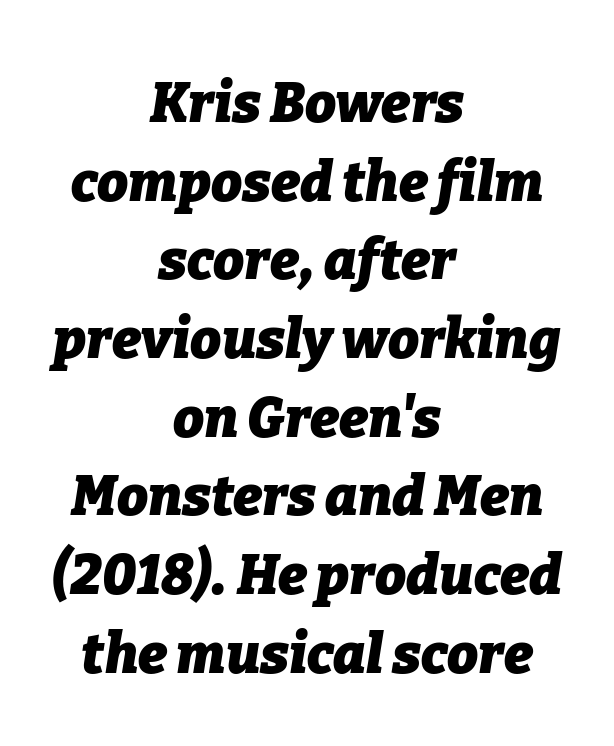
The image shows 55 px heavy type, italic (leaning right); set centered, normal line spacing (1.43x), normal letter spacing, not underlined; low stroke contrast and a medium x-height.
